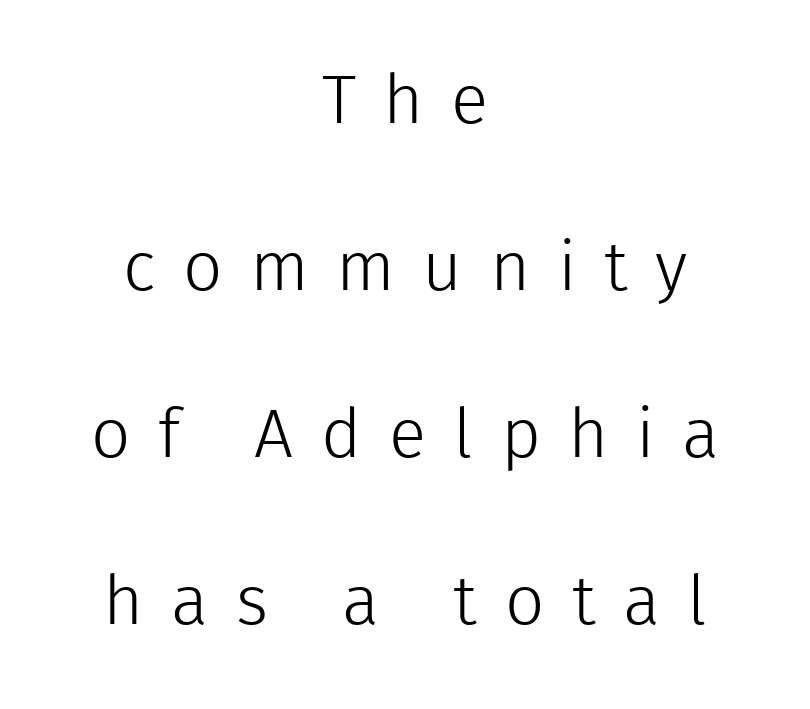
Q: Is the text bold? A: No.
Q: Is the text italic (slanted)? A: No, it is upright.
Q: Is the typeface a serif or a sans-serif typeface? A: Sans-serif.
Q: Is the text underlined? A: No.
Q: How is the paragraph aligned? A: Centered.
Q: Is the spacing between letters normal or unusually wide? A: Unusually wide.
Q: Is the spacing between lines tight, normal or loose? A: Loose.
Q: Width (condensed, normal, or wide)? A: Normal.
Q: x-height? A: Medium.
Q: Monospaced? A: No.
